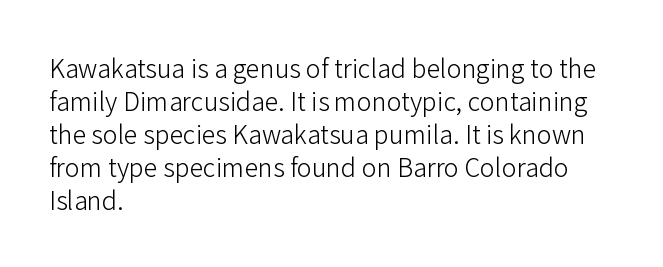
The image shows 25 px text type, upright; set left-aligned, normal line spacing (1.32x), normal letter spacing, not underlined.
